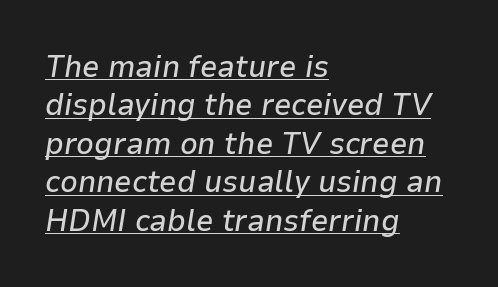
The image shows 31 px text type, italic (leaning right); set left-aligned, line spacing 1.24x, normal letter spacing, underlined; low stroke contrast and a medium x-height.
